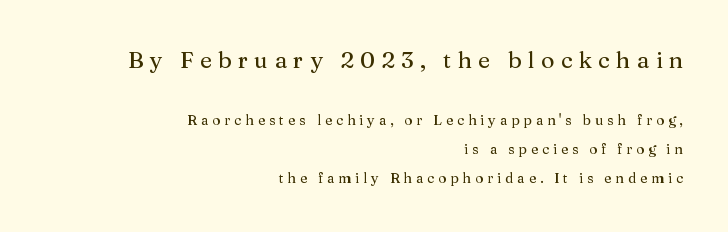
Q: Is the text italic (slanted)? A: No, it is upright.
Q: Is the text underlined? A: No.
Q: How is the paragraph aligned? A: Right-aligned.
Q: Is the spacing between letters normal or unusually wide? A: Unusually wide.
Q: Is the spacing between lines tight, normal or loose? A: Loose.
Q: Which block of text is set in a larger size, the first (top) or the second (bottom)? A: The first (top) one.
